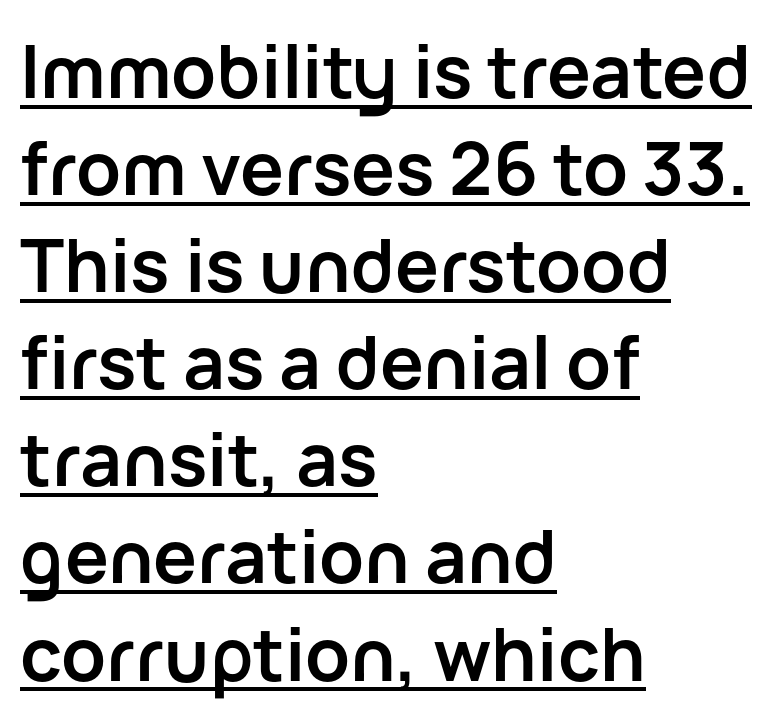
The image shows 73 px semibold sans-serif type, upright; set left-aligned, normal line spacing (1.33x), normal letter spacing, underlined; low stroke contrast and a medium x-height.
